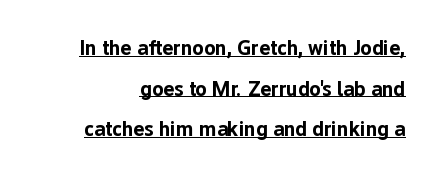
Q: Is the text bold? A: Yes.
Q: Is the text italic (slanted)? A: No, it is upright.
Q: Is the text underlined? A: Yes.
Q: Is the spacing between letters normal or unusually wide? A: Normal.
Q: Is the spacing between lines tight, normal or loose? A: Loose.
